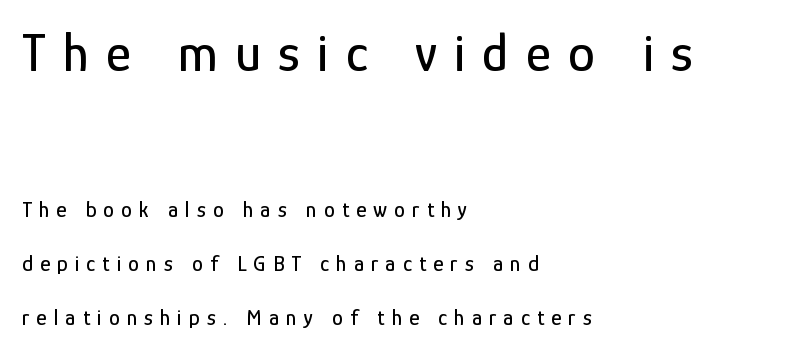
The image shows 54 px condensed sans-serif type, upright; set left-aligned, loose line spacing (2.45x), unusually wide letter spacing (+0.32 em), not underlined; the first (top) block is 2.45x larger; low stroke contrast and a medium x-height.
